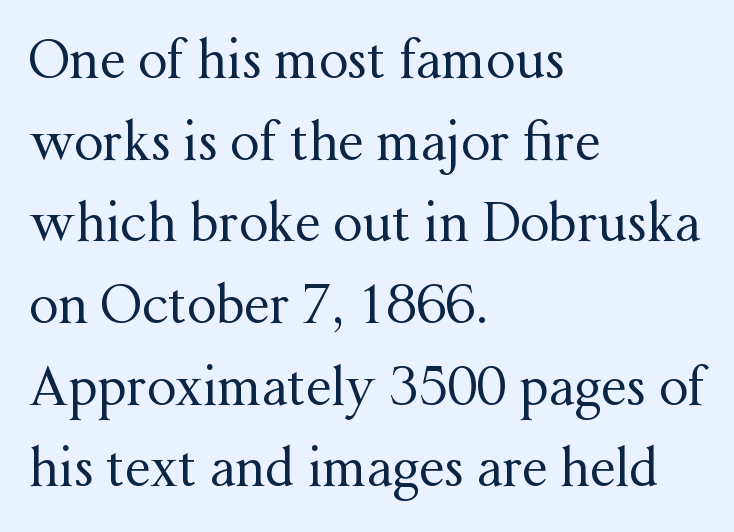
The passage shown has conventional tracking throughout. Horizontal bands of white between lines are of average thickness. The axis of the letterforms is exactly vertical. Check under the words: just untouched page. Think of a printed novel: that variable character pitch is what you see here. Is this a heavy cut? Hardly; it is regular or lighter.
